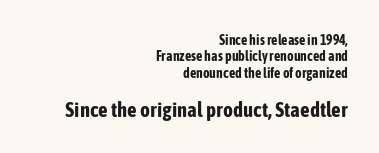
The lettering holds an erect, upright posture throughout. The ragged edge is on the left, which tells us the setting is flush right. The letterforms sit shoulder to shoulder at normal distance. The string is rendered with underlining switched off. The designer gave the closing block more size than the opening block.
